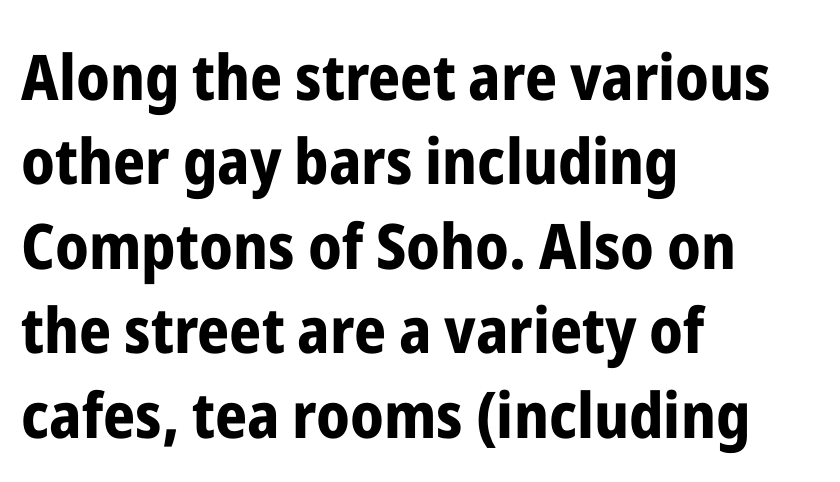
The image shows 63 px bold, condensed sans-serif type, upright; set left-aligned, normal line spacing (1.34x), normal letter spacing, not underlined; low stroke contrast and a medium x-height.
